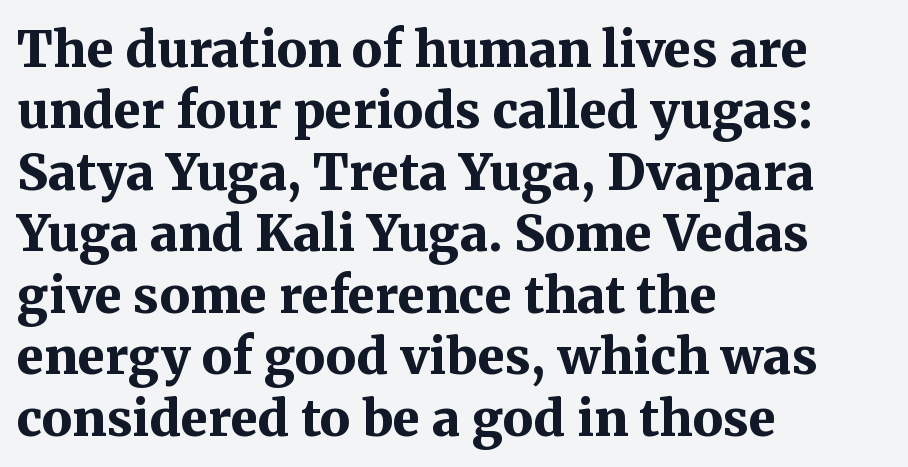
{"serif": "yes", "italic": "no", "bold": "yes", "weight": "bold", "width": "normal", "stroke_contrast": "medium", "x_height": "medium", "monospaced": "no", "underline": "no", "align": "left", "line_spacing_ratio": 1.23, "letter_spacing": "normal", "letter_spacing_em": 0.0, "glyph_px": 50}
